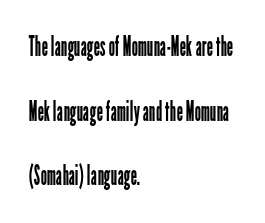
Q: Is the text bold? A: No.
Q: Is the text italic (slanted)? A: No, it is upright.
Q: Is the typeface a serif or a sans-serif typeface? A: Sans-serif.
Q: Is the text underlined? A: No.
Q: How is the paragraph aligned? A: Left-aligned.
Q: Is the spacing between letters normal or unusually wide? A: Normal.
Q: Is the spacing between lines tight, normal or loose? A: Loose.
Q: Width (condensed, normal, or wide)? A: Condensed.
Q: Stroke contrast? A: Low.
Q: x-height? A: Medium.
Q: Monospaced? A: No.
